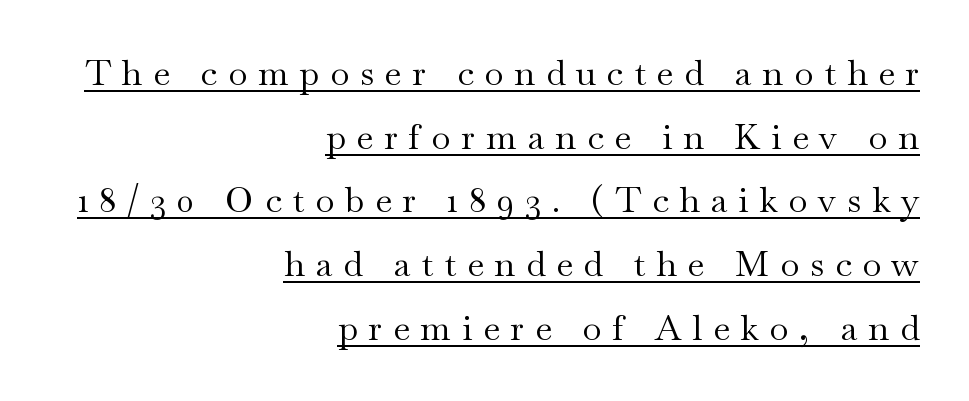
Character widths vary here, with narrow letters taking less room than wide ones. Does a line run under the words? Yes, clearly. Is the letter spacing exaggerated? Yes — the characters are pushed far apart. In terms of posture, this sample is upright.
